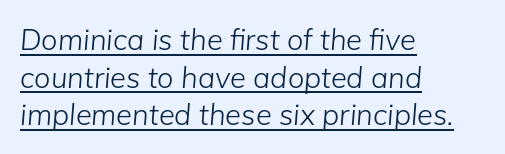
{"italic": "yes", "lean": "right", "slant_degrees": 5, "bold": "no", "weight": "light", "width": "normal", "stroke_contrast": "low", "x_height": "medium", "monospaced": "no", "underline": "yes", "align": "left", "line_spacing": "normal", "line_spacing_ratio": 1.3, "letter_spacing": "normal", "letter_spacing_em": 0.0, "glyph_px": 29}
